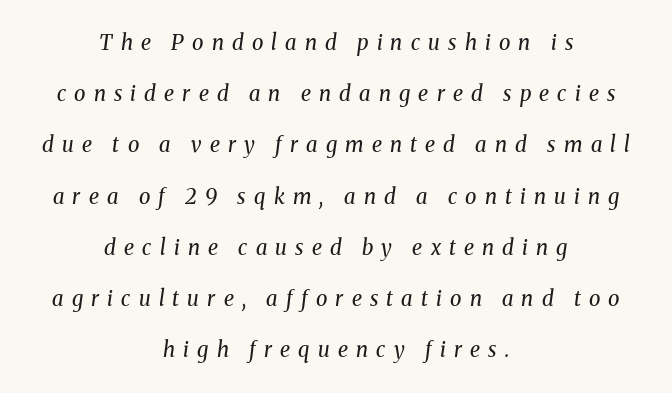
Q: Is the text bold? A: No.
Q: Is the text italic (slanted)? A: Yes, it leans right by about 8 degrees.
Q: Is the text underlined? A: No.
Q: How is the paragraph aligned? A: Centered.
Q: Is the spacing between letters normal or unusually wide? A: Unusually wide.
Q: Is the spacing between lines tight, normal or loose? A: Loose.
